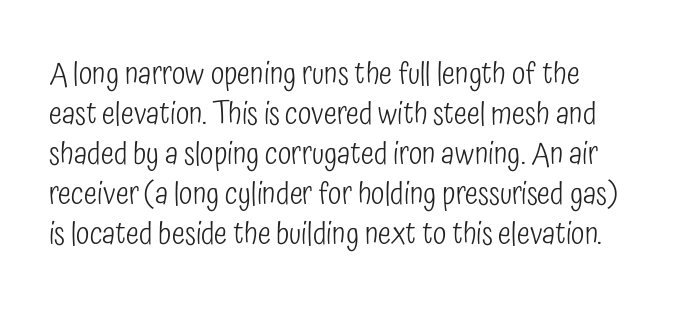
The image shows 31 px light, condensed sans-serif type, upright; set normal line spacing (1.29x), normal letter spacing, not underlined; low stroke contrast and a medium x-height.
